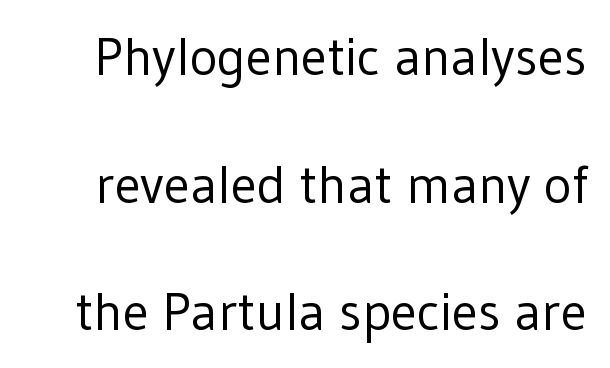
Ascenders rise straight up at ninety degrees. Tracking value appears to be zero — textbook default spacing. Think of a printed novel: that variable character pitch is what you see here. Leading: increased. The foot of each line stays bare and open.
